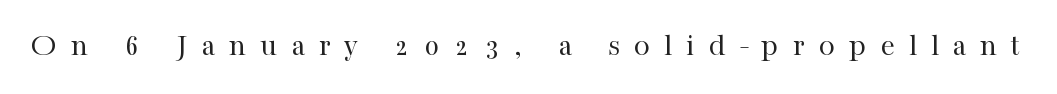
Q: Is the text bold? A: No.
Q: Is the text italic (slanted)? A: No, it is upright.
Q: Is the typeface a serif or a sans-serif typeface? A: Serif.
Q: Is the text underlined? A: No.
Q: Is the spacing between letters normal or unusually wide? A: Unusually wide.
Q: Width (condensed, normal, or wide)? A: Normal.
Q: Stroke contrast? A: High.
Q: x-height? A: Medium.
Q: Monospaced? A: No.
